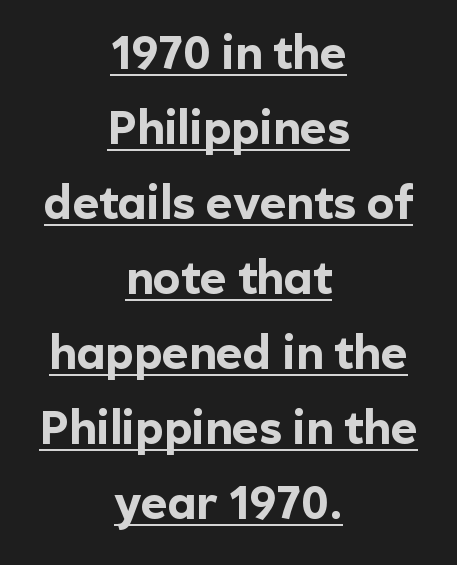
The image shows 46 px bold sans-serif type, upright; set centered, normal line spacing (1.63x), normal letter spacing, underlined; a medium x-height.
